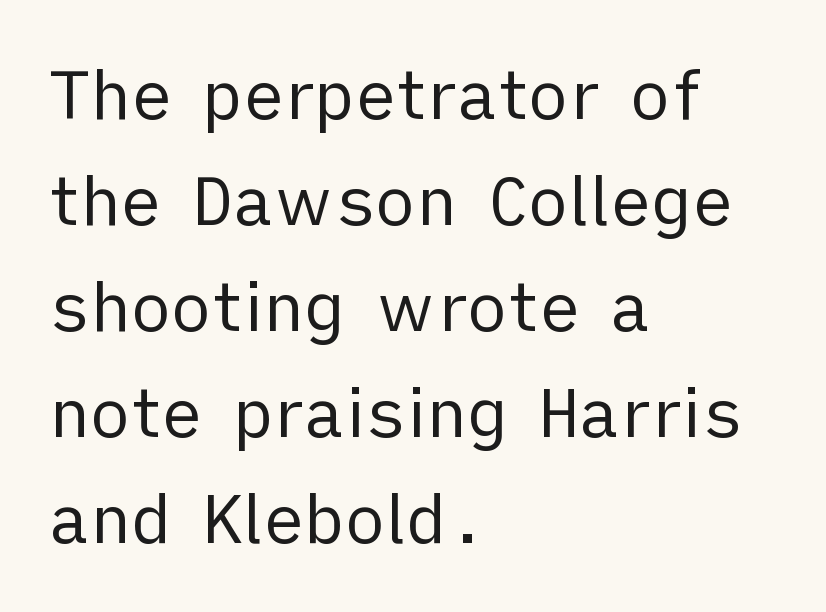
Q: Is the text bold? A: No.
Q: Is the text italic (slanted)? A: No, it is upright.
Q: Is the typeface a serif or a sans-serif typeface? A: Sans-serif.
Q: Is the text underlined? A: No.
Q: How is the paragraph aligned? A: Left-aligned.
Q: Is the spacing between letters normal or unusually wide? A: Normal.
Q: Is the spacing between lines tight, normal or loose? A: Normal.
Q: Width (condensed, normal, or wide)? A: Normal.
Q: Stroke contrast? A: Low.
Q: x-height? A: Medium.
Q: Monospaced? A: No.
